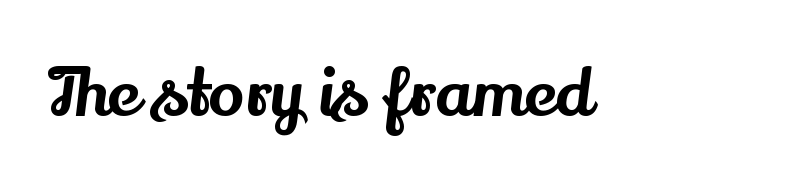
Q: Is the text italic (slanted)? A: Yes.
Q: Is the typeface a serif or a sans-serif typeface? A: Serif.
Q: Is the text underlined? A: No.
Q: Is the spacing between letters normal or unusually wide? A: Normal.
Q: Width (condensed, normal, or wide)? A: Normal.
Q: Stroke contrast? A: Medium.
Q: x-height? A: Small.
Q: Monospaced? A: No.
